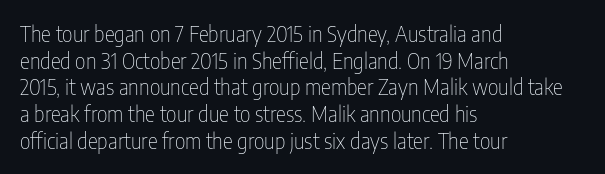
The image shows 21 px text type, upright; set left-aligned, normal line spacing (1.27x), normal letter spacing, not underlined.
